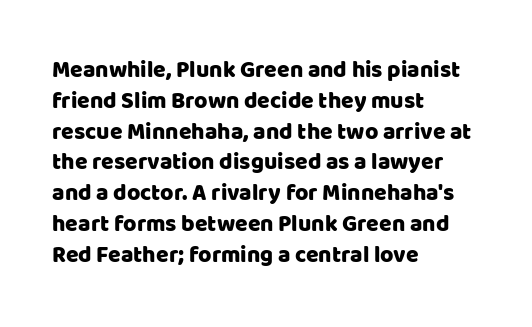
The glyphs are unaccompanied by any horizontal stroke below them. Quick note: not italic, upright. Each word holds together tightly as a unit, with standard inter-letter gaps. The paragraph shown leans on its left margin. Does the leading feel generous? No, just average.
